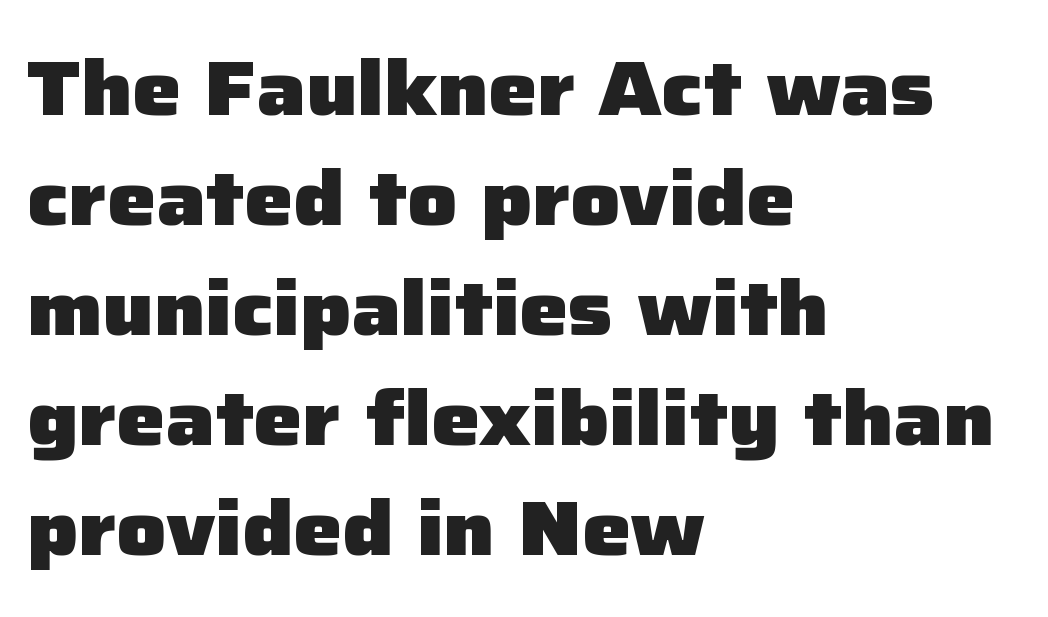
The face used here is rendered with its standard letterfit. Does the lettering tilt? It doesn't — this is upright. Compared with a centered layout, this one pins lines to the left instead. This rendering employs a face without finishing strokes, i.e., a sans-serif. The letters are bold, with thick, heavy strokes.
